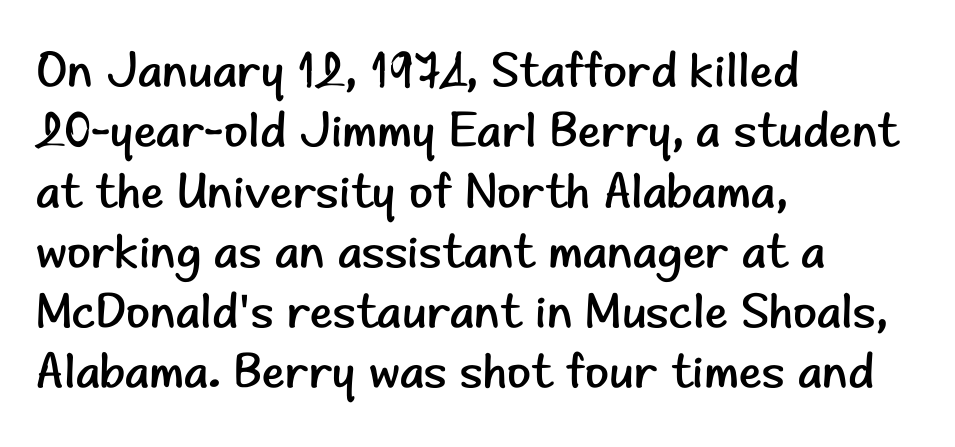
Do the characters align in a grid? No, the font is proportional. Anything drawn beneath the words? Only blank space. Examine the stroke ends and you'll find no serifs. A classic flush-left, rag-right setting is used for this passage.
